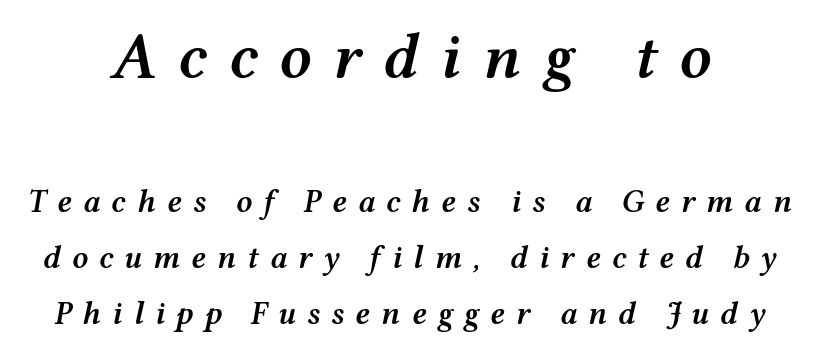
Posture: slanted. Character size in the leading block exceeds that of the trailing block. Between one letter and the next there's a generous, obvious gap. The baseline area is clear. Character widths vary here, with narrow letters taking less room than wide ones. A semibold gives these letters moderate extra thickness, short of bold.
